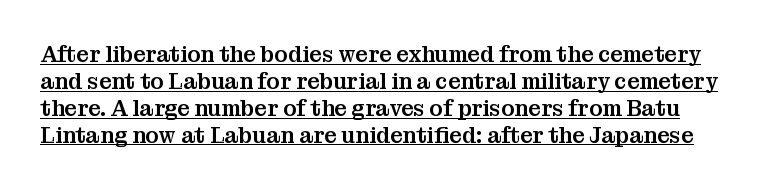
Q: Is the text italic (slanted)? A: No, it is upright.
Q: Is the text underlined? A: Yes.
Q: Is the spacing between letters normal or unusually wide? A: Normal.
